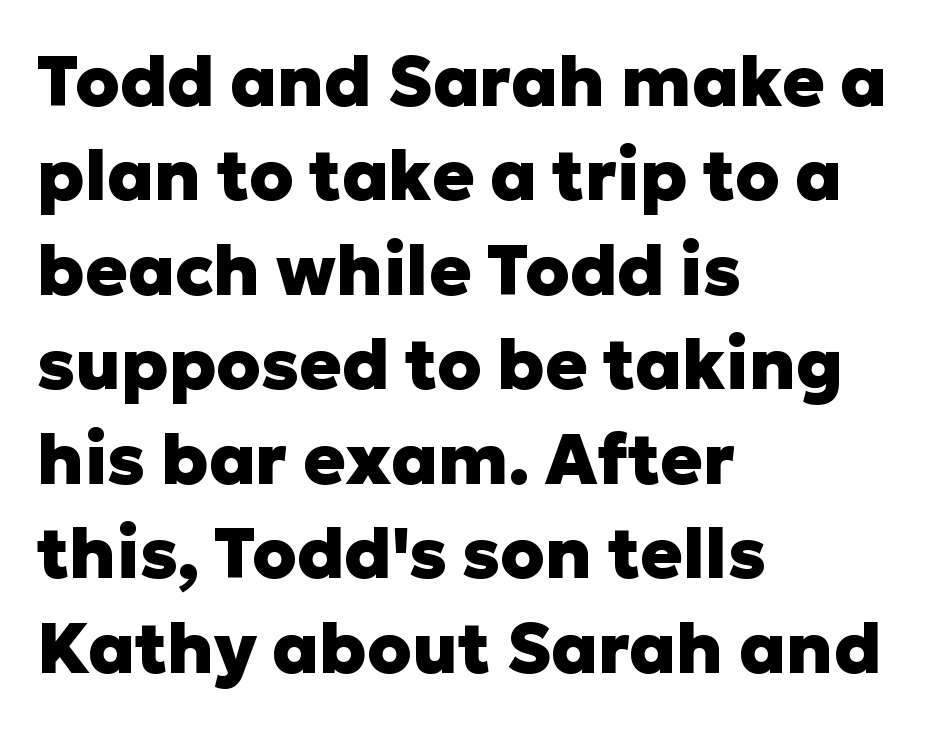
The axis of the letterforms is exactly vertical. Letter spacing: default. Font category for this specimen: sans-serif. Underlining? Definitely not there. Think of a printed novel: that variable character pitch is what you see here. The rendering uses a bold face; every stroke is thick and dark.
